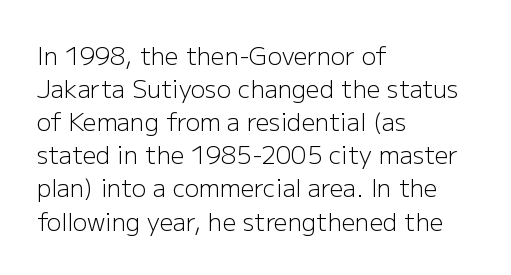
The image shows 24 px text type, upright; set left-aligned, normal line spacing (1.38x), normal letter spacing, not underlined.
